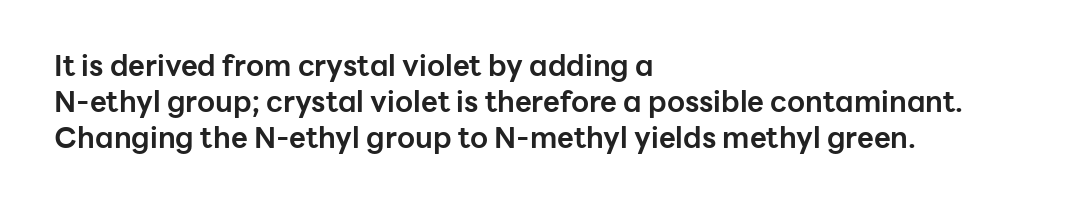
Q: Is the text bold? A: Yes.
Q: Is the text italic (slanted)? A: No, it is upright.
Q: Is the typeface a serif or a sans-serif typeface? A: Sans-serif.
Q: Is the text underlined? A: No.
Q: How is the paragraph aligned? A: Left-aligned.
Q: Is the spacing between letters normal or unusually wide? A: Normal.
Q: Width (condensed, normal, or wide)? A: Normal.
Q: Stroke contrast? A: Low.
Q: x-height? A: Medium.
Q: Monospaced? A: No.
